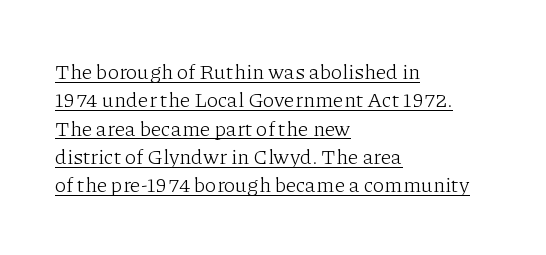
Q: Is the text bold? A: No.
Q: Is the text italic (slanted)? A: No, it is upright.
Q: Is the text underlined? A: Yes.
Q: How is the paragraph aligned? A: Left-aligned.
Q: Is the spacing between letters normal or unusually wide? A: Normal.
Q: Is the spacing between lines tight, normal or loose? A: Normal.
